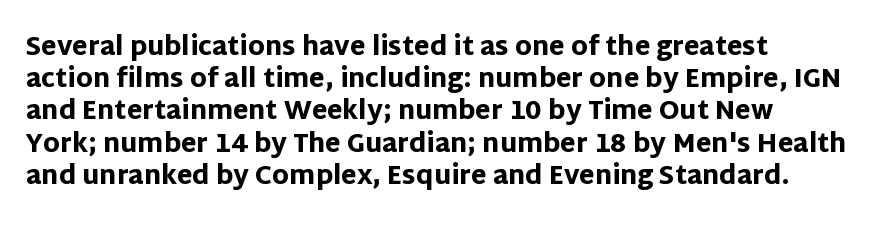
{"italic": "no", "bold": "yes", "underline": "no", "line_spacing": "normal", "line_spacing_ratio": 1.29, "letter_spacing": "normal", "letter_spacing_em": 0.0, "glyph_px": 25}
